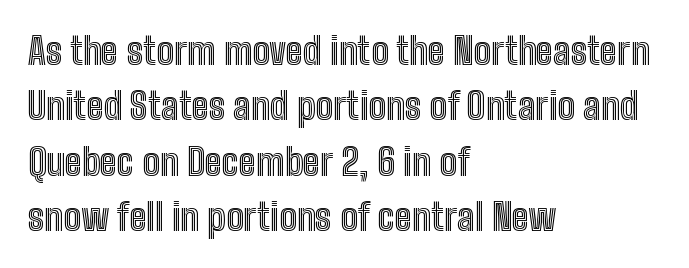
{"italic": "no", "width": "condensed", "x_height": "medium", "monospaced": "no", "underline": "no", "align": "left", "line_spacing": "normal", "line_spacing_ratio": 1.5, "letter_spacing": "normal", "letter_spacing_em": 0.0, "glyph_px": 37}
